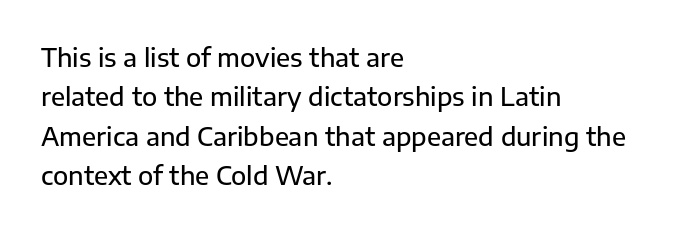
The setting favours the left margin, as ordinary paragraphs usually do. Is there any slant? The stems are plumb. A bare baseline throughout the passage. The letterforms sit shoulder to shoulder at normal distance. These lines sit exactly where default settings would place them.
